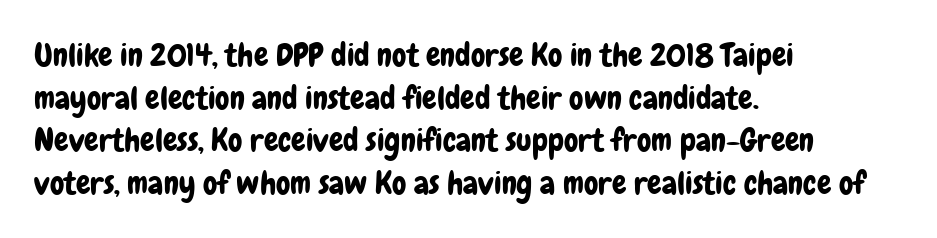
Is this a fixed-width face? No — the glyphs have proportional, varying widths. Only glyphs here, with clear space below each row. Quick note: interline space is typical. This rendering uses left alignment, leaving the right contour irregular.
